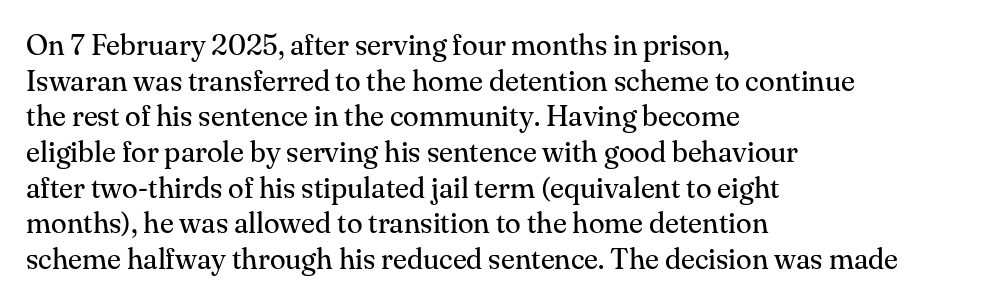
{"serif": "yes", "italic": "no", "bold": "no", "weight": "regular", "width": "normal", "stroke_contrast": "medium", "x_height": "small", "monospaced": "no", "underline": "no", "align": "left", "line_spacing_ratio": 1.23, "letter_spacing": "normal", "letter_spacing_em": 0.0, "glyph_px": 29}
